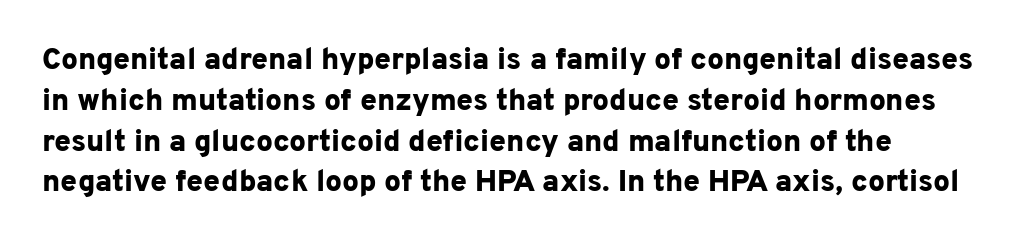
Q: Is the text bold? A: Yes.
Q: Is the text italic (slanted)? A: No, it is upright.
Q: Is the typeface a serif or a sans-serif typeface? A: Sans-serif.
Q: Is the text underlined? A: No.
Q: Is the spacing between letters normal or unusually wide? A: Normal.
Q: Is the spacing between lines tight, normal or loose? A: Normal.
Q: Width (condensed, normal, or wide)? A: Normal.
Q: Stroke contrast? A: Low.
Q: x-height? A: Medium.
Q: Monospaced? A: No.
